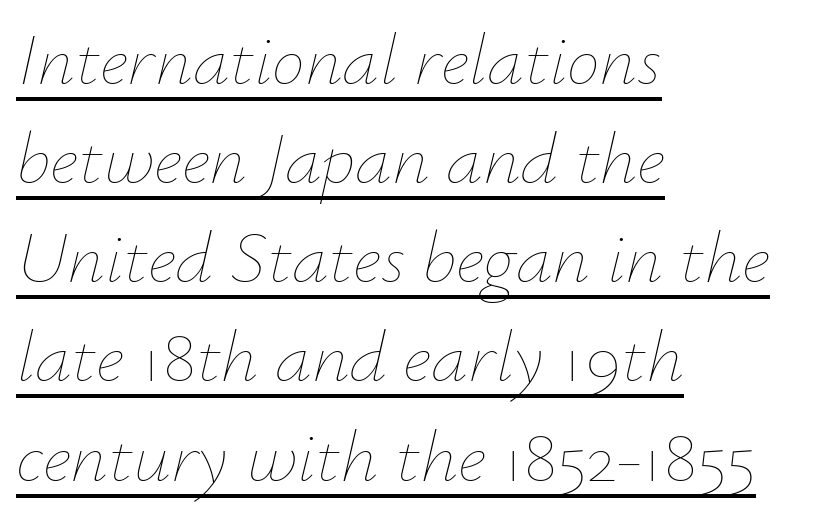
Honestly, the letter spacing is just normal — you wouldn't notice it. Bold? No — there's no thickening of the strokes. Horizontal bands of white between lines are of average thickness. These lines stack with their left ends in a neat column. You could not count columns in this text — the font is proportionally spaced. The letters are slanted; this is an italic face.
